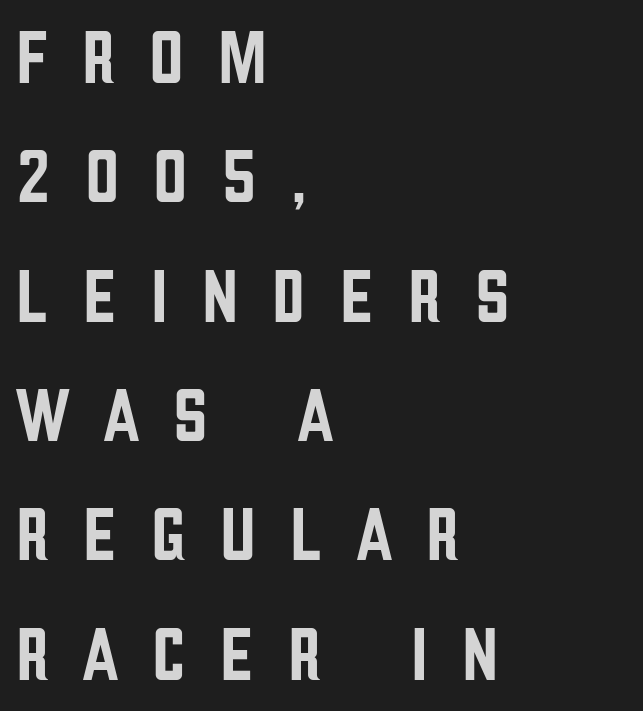
Q: Is the text italic (slanted)? A: No, it is upright.
Q: Is the typeface a serif or a sans-serif typeface? A: Sans-serif.
Q: Is the text underlined? A: No.
Q: How is the paragraph aligned? A: Left-aligned.
Q: Is the spacing between letters normal or unusually wide? A: Unusually wide.
Q: Is the spacing between lines tight, normal or loose? A: Normal.
Q: Width (condensed, normal, or wide)? A: Condensed.
Q: Stroke contrast? A: Low.
Q: x-height? A: Large.
Q: Monospaced? A: No.
